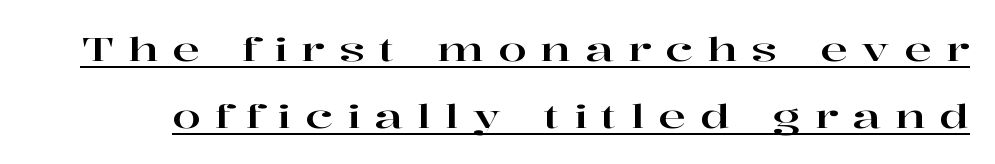
Q: Is the text italic (slanted)? A: No, it is upright.
Q: Is the typeface a serif or a sans-serif typeface? A: Serif.
Q: Is the text underlined? A: Yes.
Q: Is the spacing between letters normal or unusually wide? A: Unusually wide.
Q: Is the spacing between lines tight, normal or loose? A: Loose.
Q: Width (condensed, normal, or wide)? A: Wide.
Q: Stroke contrast? A: High.
Q: x-height? A: Medium.
Q: Monospaced? A: No.
